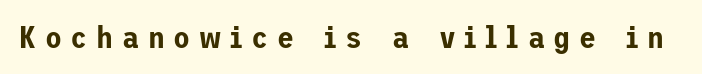
{"serif": "no", "italic": "no", "width": "normal", "stroke_contrast": "low", "x_height": "medium", "underline": "no", "letter_spacing": "wide", "letter_spacing_em": 0.28, "glyph_px": 31}
